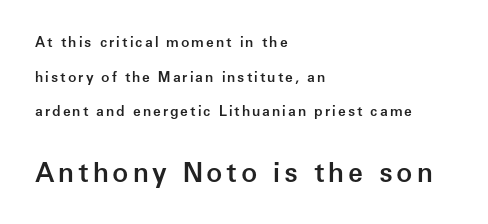
Weight check: semibold — heavier than regular, not quite bold. Glance below the letters and you will spot only blank space. Notice how the stems are strictly vertical — no italics here. Short and long lines alike share a common starting point at left. Scale increases going downward across the two blocks.
